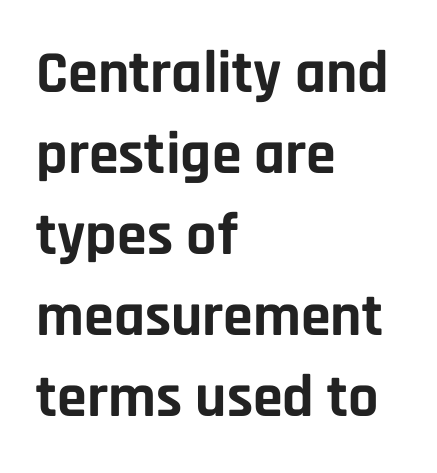
Q: Is the text bold? A: Yes.
Q: Is the text italic (slanted)? A: No, it is upright.
Q: Is the typeface a serif or a sans-serif typeface? A: Sans-serif.
Q: Is the text underlined? A: No.
Q: How is the paragraph aligned? A: Left-aligned.
Q: Is the spacing between letters normal or unusually wide? A: Normal.
Q: Is the spacing between lines tight, normal or loose? A: Normal.
Q: Width (condensed, normal, or wide)? A: Normal.
Q: Stroke contrast? A: Low.
Q: x-height? A: Large.
Q: Monospaced? A: No.
